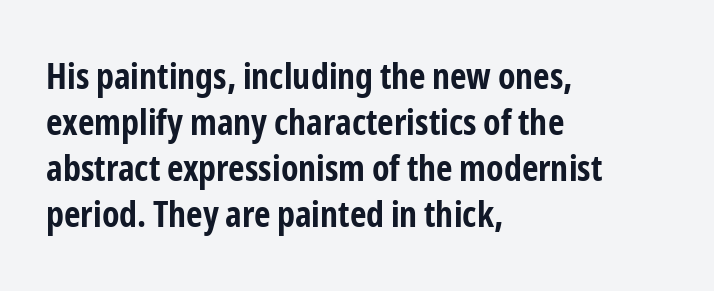
{"serif": "no", "italic": "no", "bold": "yes", "weight": "bold", "width": "condensed", "stroke_contrast": "low", "x_height": "medium", "monospaced": "no", "underline": "no", "align": "left", "line_spacing": "normal", "line_spacing_ratio": 1.28, "letter_spacing": "normal", "letter_spacing_em": 0.0, "glyph_px": 36}
